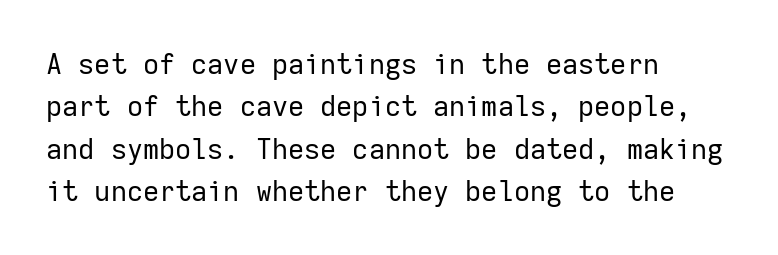
{"serif": "no", "italic": "no", "bold": "no", "weight": "regular", "width": "normal", "stroke_contrast": "low", "x_height": "medium", "monospaced": "yes", "underline": "no", "align": "left", "line_spacing": "normal", "line_spacing_ratio": 1.51, "letter_spacing": "normal", "letter_spacing_em": 0.0, "glyph_px": 28}
